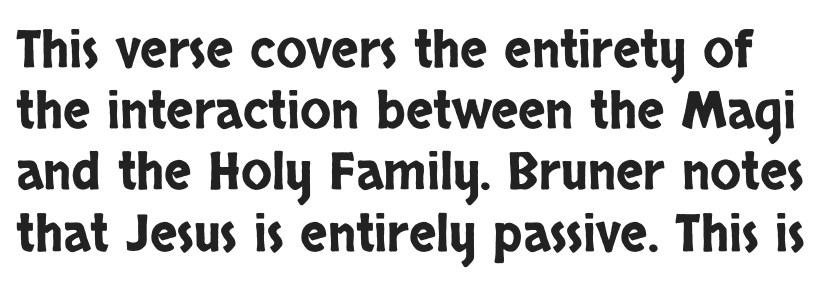
Q: Is the text italic (slanted)? A: No, it is upright.
Q: Is the typeface a serif or a sans-serif typeface? A: Sans-serif.
Q: Is the text underlined? A: No.
Q: Is the spacing between letters normal or unusually wide? A: Normal.
Q: Width (condensed, normal, or wide)? A: Condensed.
Q: Stroke contrast? A: Low.
Q: x-height? A: Large.
Q: Monospaced? A: No.
